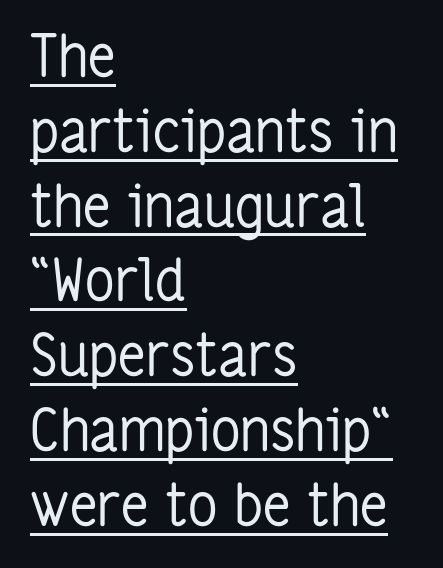
The image shows 58 px regular-weight, condensed sans-serif type, upright; set left-aligned, normal line spacing (1.29x), normal letter spacing, underlined; low stroke contrast and a medium x-height.
